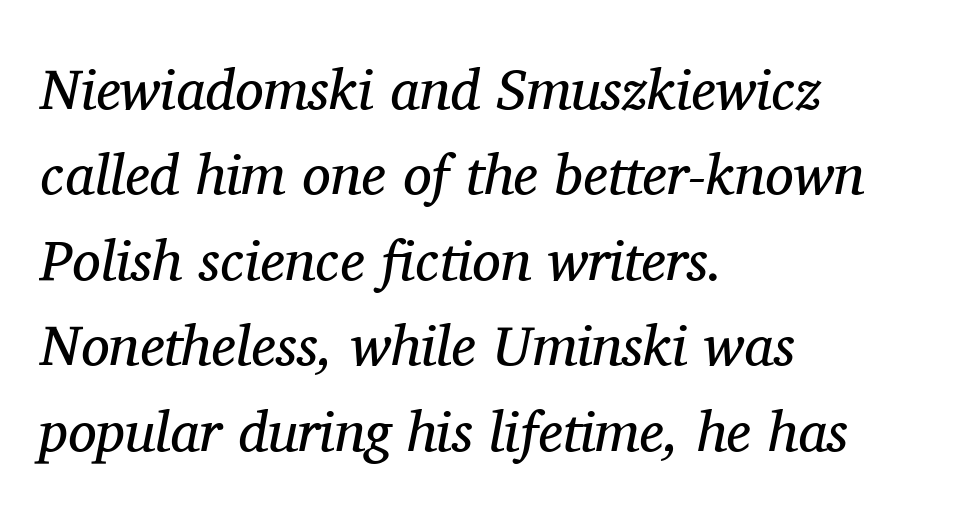
The type is set solid horizontally, with unmodified tracking. Does the type have serifs? Yes, each stem ends in a small foot. Short and long lines alike share a common starting point at left. Is this a fixed-width face? No — the glyphs have proportional, varying widths. Anything drawn beneath the words? Only blank space.
